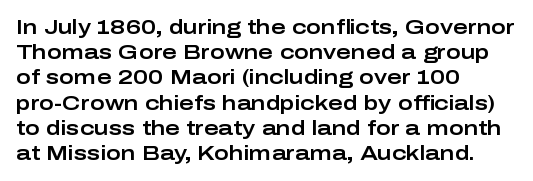
The image shows 20 px text type, upright; set left-aligned, normal line spacing (1.26x), normal letter spacing, not underlined.
